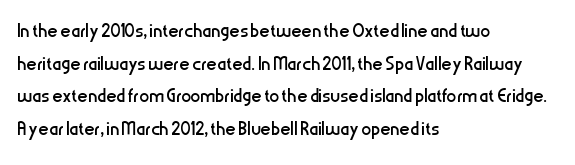
{"italic": "no", "bold": "no", "underline": "no", "align": "left", "line_spacing": "normal", "line_spacing_ratio": 1.31, "letter_spacing": "normal", "letter_spacing_em": 0.0, "glyph_px": 25}
